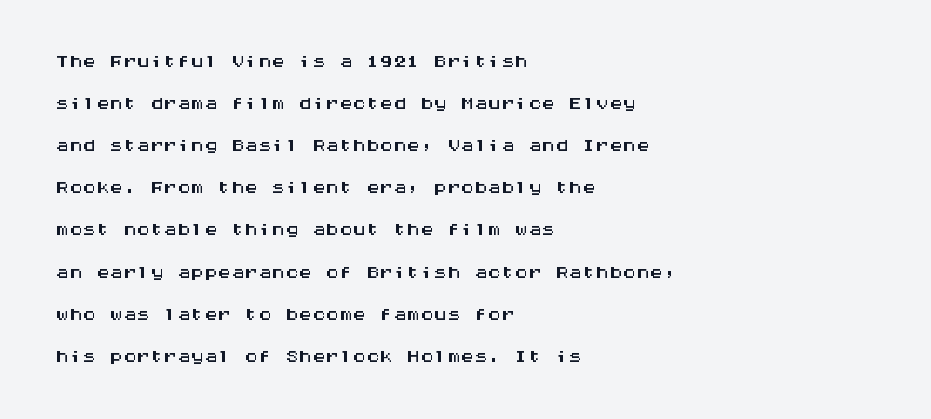
The image shows 27 px text type, upright; set left-aligned, normal line spacing (1.56x), normal letter spacing, not underlined.
